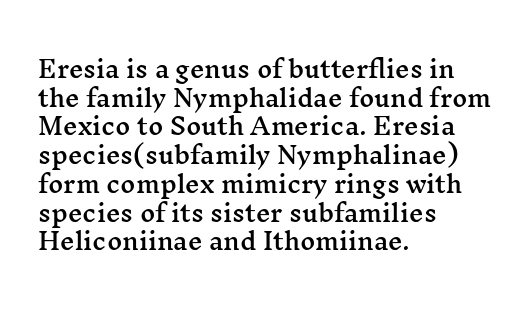
{"italic": "no", "underline": "no", "align": "left", "line_spacing": "normal", "line_spacing_ratio": 1.25, "letter_spacing": "normal", "letter_spacing_em": 0.0, "glyph_px": 23}
